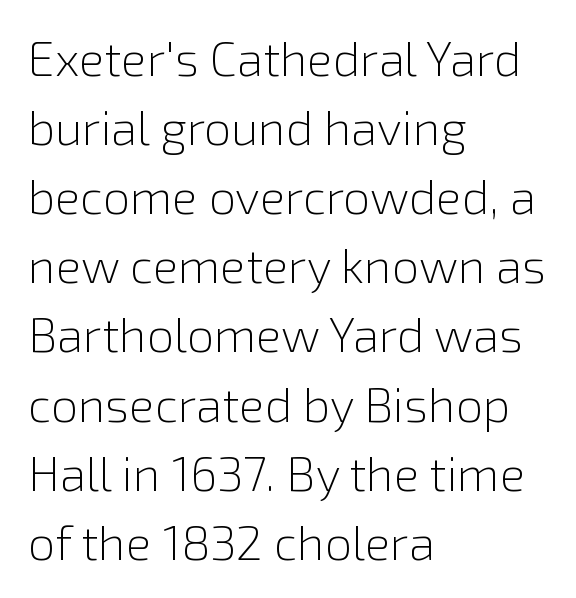
The image shows 48 px light sans-serif type, upright; set left-aligned, normal line spacing (1.44x), normal letter spacing, not underlined; a medium x-height.
